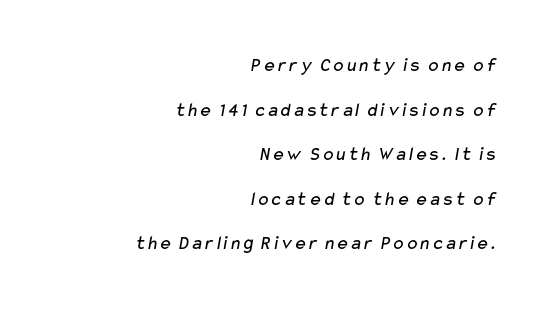
The image shows 20 px text type; set right-aligned, loose line spacing (2.23x), normal letter spacing, not underlined.
